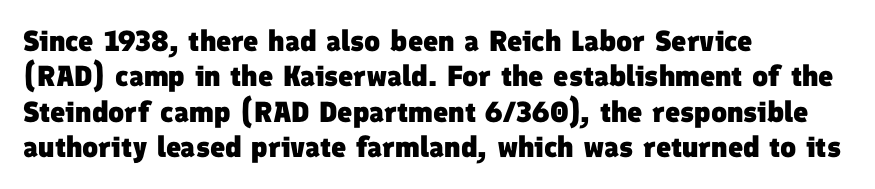
Line beginnings align vertically; line endings do not. The passage shown has conventional tracking throughout. Is this a fixed-width face? No — the glyphs have proportional, varying widths. The strokes are fattened all the way to bold.
